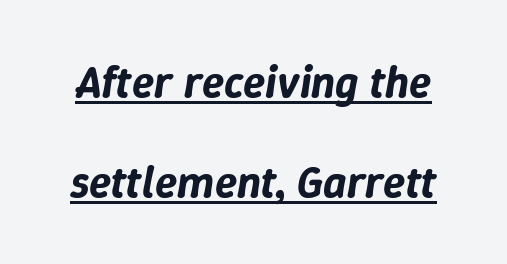
The image shows 45 px text type, italic (leaning right); set loose line spacing (2.23x), normal letter spacing, underlined; low stroke contrast and a medium x-height.
